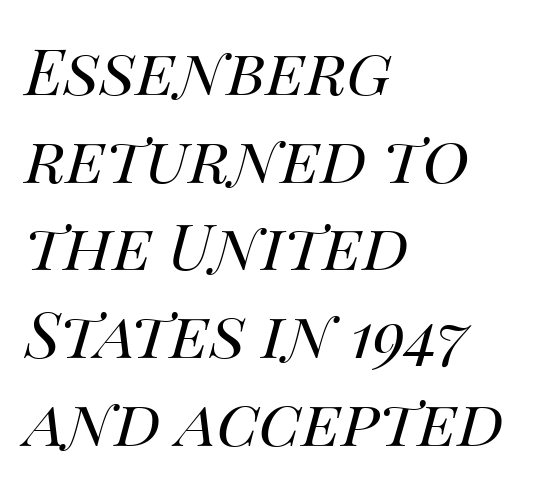
{"italic": "yes", "lean": "right", "slant_degrees": 14, "bold": "no", "weight": "regular", "width": "normal", "stroke_contrast": "medium", "x_height": "large", "monospaced": "no", "underline": "no", "align": "left", "line_spacing": "normal", "line_spacing_ratio": 1.37, "letter_spacing": "normal", "letter_spacing_em": 0.0, "glyph_px": 64}
